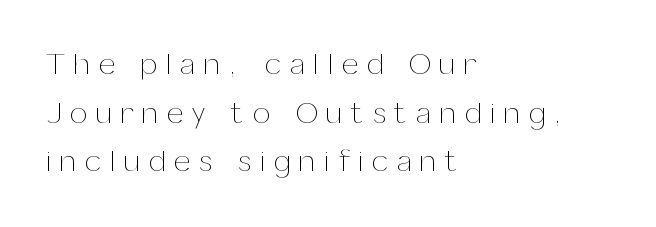
The image shows 30 px thin type, upright; set left-aligned, normal line spacing (1.62x), unusually wide letter spacing (+0.3 em), not underlined; medium stroke contrast and a medium x-height.
